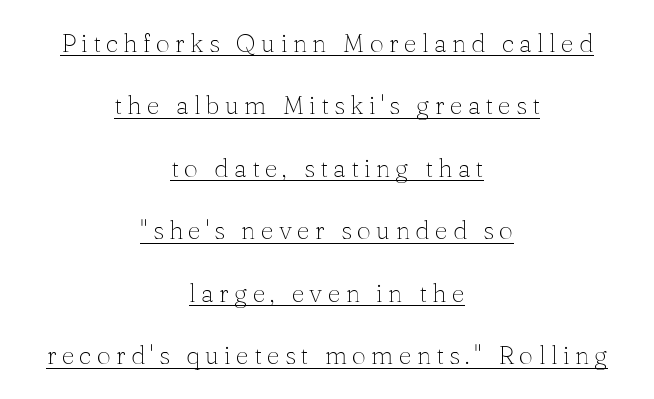
Q: Is the text bold? A: No.
Q: Is the text italic (slanted)? A: No, it is upright.
Q: Is the text underlined? A: Yes.
Q: How is the paragraph aligned? A: Centered.
Q: Is the spacing between letters normal or unusually wide? A: Unusually wide.
Q: Is the spacing between lines tight, normal or loose? A: Loose.
